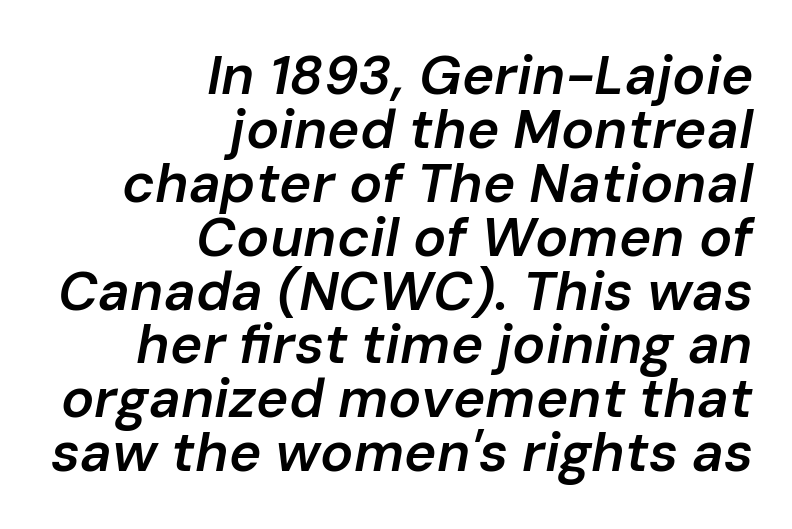
{"italic": "yes", "lean": "right", "slant_degrees": 10, "bold": "semi", "weight": "semibold", "width": "normal", "stroke_contrast": "low", "x_height": "medium", "monospaced": "no", "underline": "no", "align": "right", "line_spacing": "tight", "line_spacing_ratio": 0.98, "letter_spacing": "normal", "letter_spacing_em": 0.0, "glyph_px": 55}
